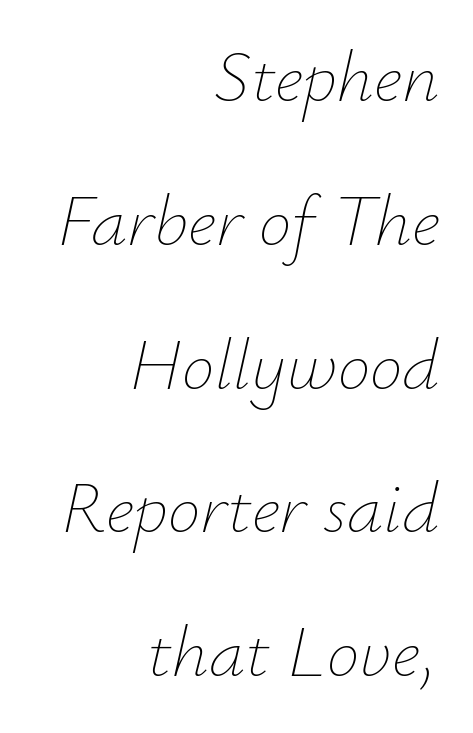
Q: Is the text bold? A: No.
Q: Is the text italic (slanted)? A: Yes, it leans right by about 12 degrees.
Q: Is the text underlined? A: No.
Q: How is the paragraph aligned? A: Right-aligned.
Q: Is the spacing between letters normal or unusually wide? A: Normal.
Q: Is the spacing between lines tight, normal or loose? A: Loose.
Q: Width (condensed, normal, or wide)? A: Normal.
Q: Stroke contrast? A: Low.
Q: x-height? A: Small.
Q: Monospaced? A: No.
